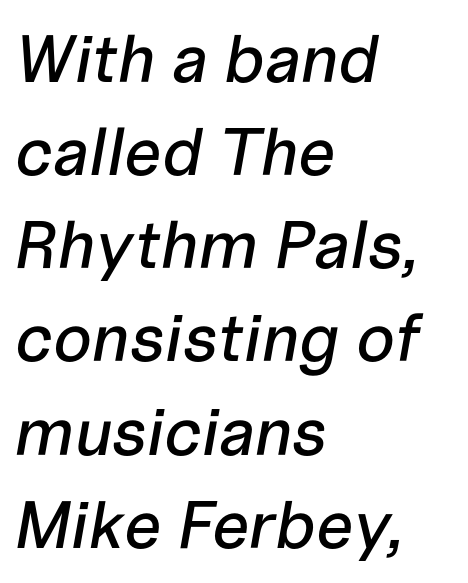
The image shows 67 px text type, italic (leaning right); set left-aligned, normal line spacing (1.39x), normal letter spacing, not underlined; low stroke contrast and a medium x-height.
